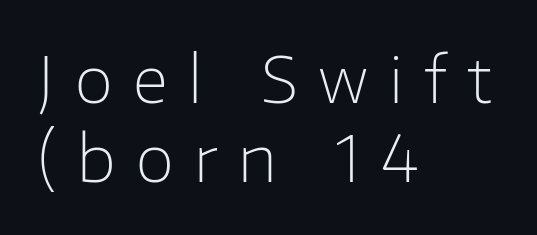
{"serif": "no", "italic": "no", "bold": "no", "weight": "light", "width": "normal", "stroke_contrast": "low", "x_height": "medium", "monospaced": "no", "underline": "no", "align": "left", "line_spacing": "normal", "line_spacing_ratio": 1.26, "letter_spacing": "wide", "letter_spacing_em": 0.33, "glyph_px": 63}
